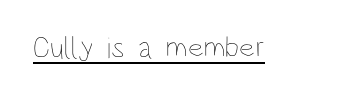
Spacing verdict: proportional, widths tailored to each character. Vertical stems look standard width or narrower in stroke. Nobody touched the tracking dial on this one. A baseline rule has been typeset under these characters. The typography opts for an upright posture over an oblique one.
